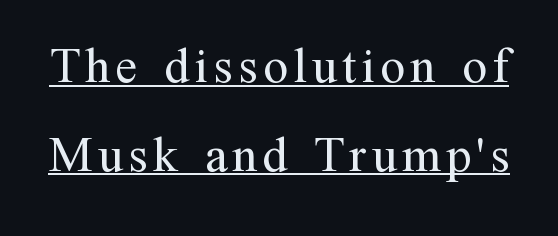
This rendering features underlined lettering. This reads as an unemphasized weight, regular at the heaviest. The typography opts for an upright posture over an oblique one. Note: serifs present on the glyphs. The face used here is proportionally spaced, like ordinary book or web type.
